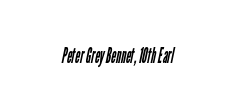
The image shows 21 px text type; set centered, normal letter spacing, not underlined.
